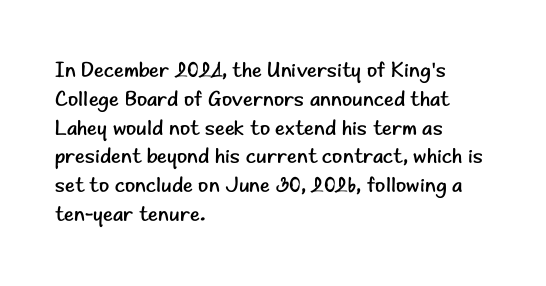
Q: Is the text bold? A: No.
Q: Is the text italic (slanted)? A: No, it is upright.
Q: Is the text underlined? A: No.
Q: How is the paragraph aligned? A: Left-aligned.
Q: Is the spacing between letters normal or unusually wide? A: Normal.
Q: Is the spacing between lines tight, normal or loose? A: Normal.
